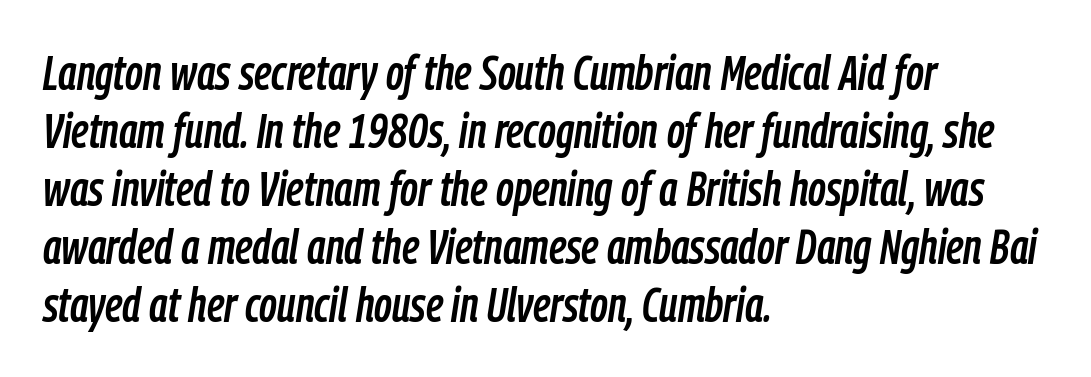
The image shows 48 px condensed type, italic (leaning right); set left-aligned, line spacing 1.21x, normal letter spacing, not underlined; low stroke contrast and a medium x-height.
